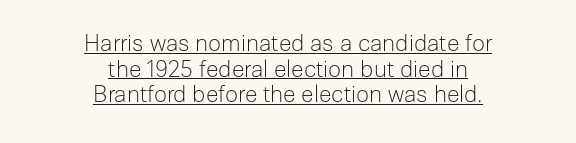
Q: Is the text bold? A: No.
Q: Is the text italic (slanted)? A: No, it is upright.
Q: Is the text underlined? A: Yes.
Q: How is the paragraph aligned? A: Centered.
Q: Is the spacing between letters normal or unusually wide? A: Normal.
Q: Is the spacing between lines tight, normal or loose? A: Tight.
